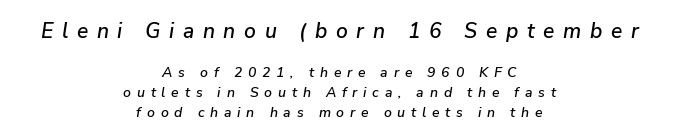
Which of the two is more prominent by size? The first, at the top. The letters are spread apart with noticeably loose tracking. The lines sit at an ordinary, default distance from one another. A clean baseline with only descenders dipping below it. The compositor balanced each line on the midline. Tall strokes in this sample are angled rather than plumb.
